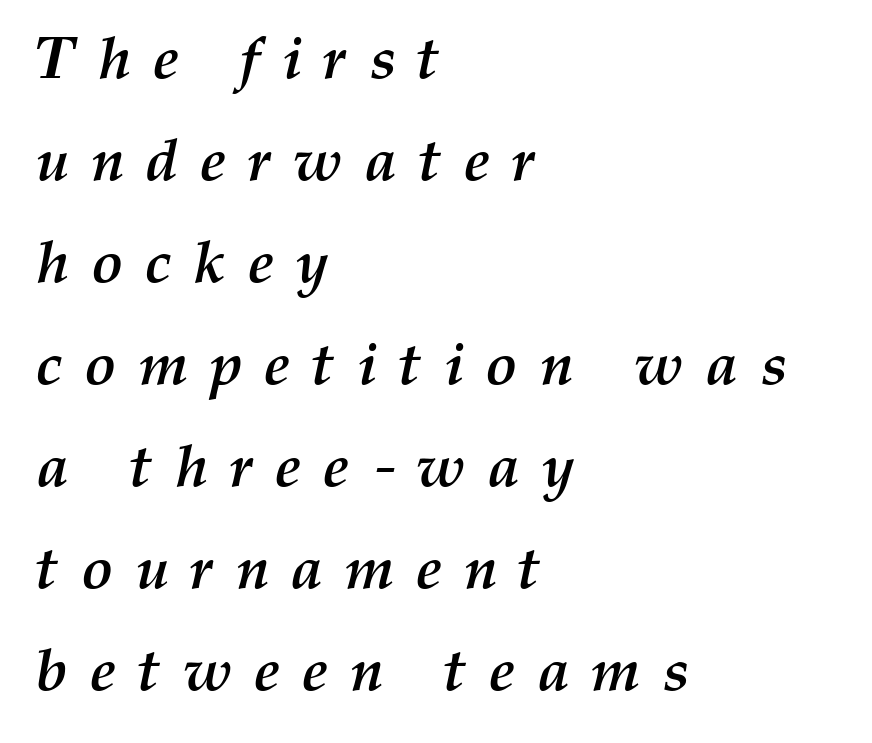
The image shows 59 px semibold type, italic (leaning right); set left-aligned, line spacing 1.73x, unusually wide letter spacing (+0.37 em), not underlined; medium stroke contrast and a medium x-height.
